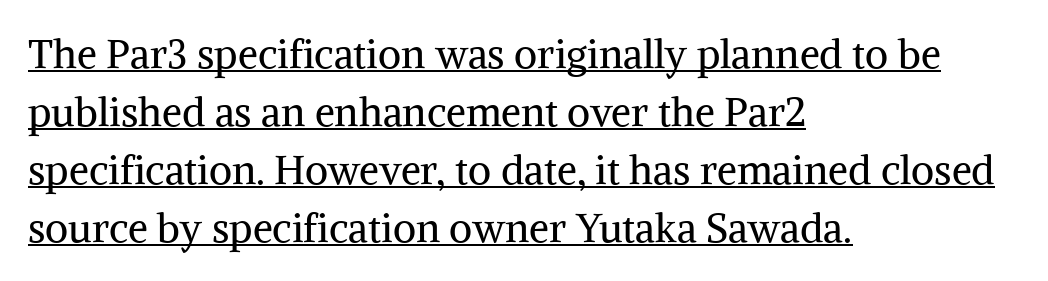
This rendering uses left alignment, leaving the right contour irregular. You could not count columns in this text — the font is proportionally spaced. Beneath each row of characters lies a ruled line. Is there any slant? The stems are plumb.
